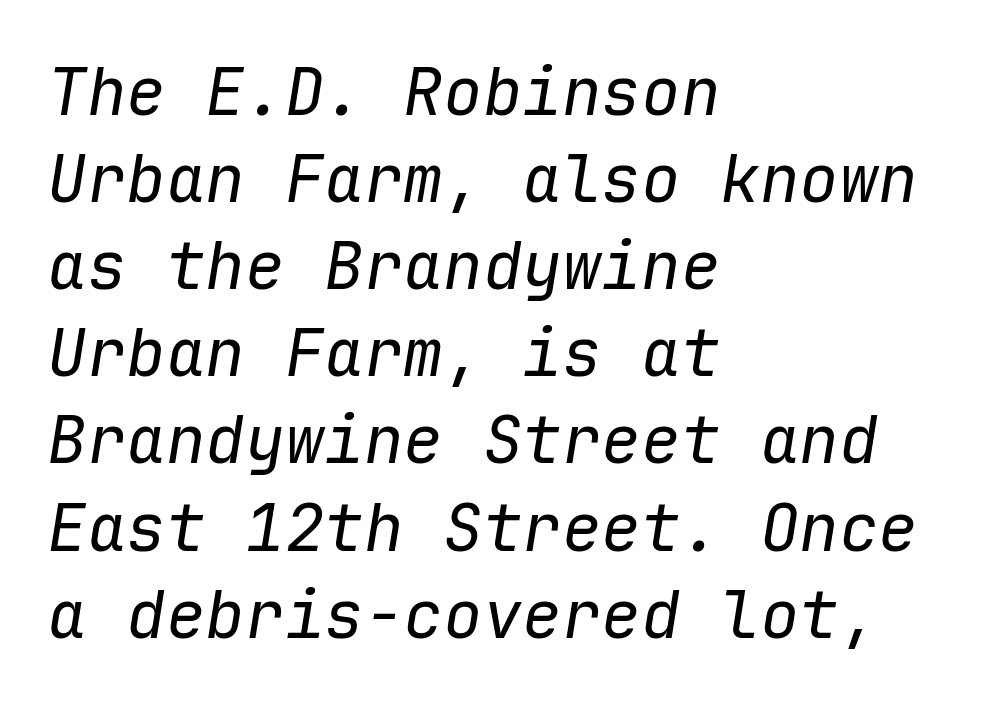
{"italic": "yes", "lean": "right", "slant_degrees": 9, "bold": "no", "weight": "regular", "width": "normal", "stroke_contrast": "low", "x_height": "medium", "monospaced": "yes", "underline": "no", "align": "left", "line_spacing": "normal", "line_spacing_ratio": 1.32, "letter_spacing": "normal", "letter_spacing_em": 0.0, "glyph_px": 66}
